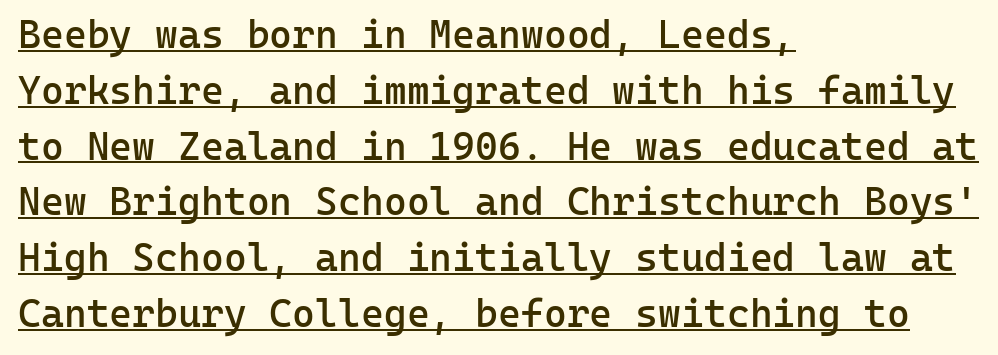
The image shows 39 px semibold sans-serif type, upright, monospaced; set left-aligned, normal line spacing (1.43x), normal letter spacing, underlined; low stroke contrast and a medium x-height.
